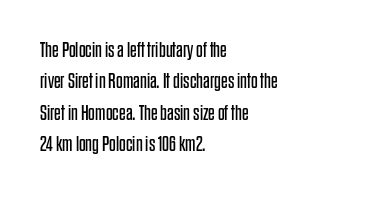
Each row of text sits above clean, open space. Italic? Not at all — the glyphs are vertical. Typeset ragged right — the left edge is the straight one. Each word holds together tightly as a unit, with standard inter-letter gaps. Interline gaps are of average width in this sample.
